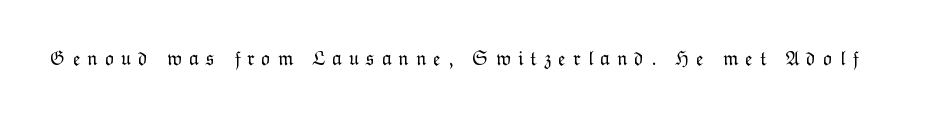
{"italic": "no", "bold": "no", "underline": "no", "letter_spacing": "wide", "letter_spacing_em": 0.34, "glyph_px": 20}
